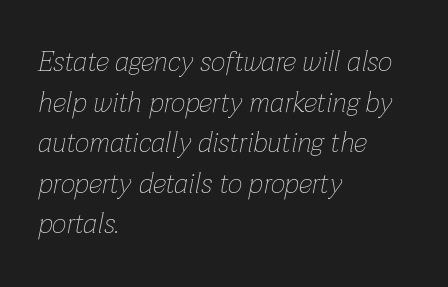
Rows of type keep a routine distance in the vertical direction. Does the copy run flush right? No — it runs flush left. Proportional: the letters do not fall into vertical columns. The font is comparable to plain body text, perhaps lighter.
